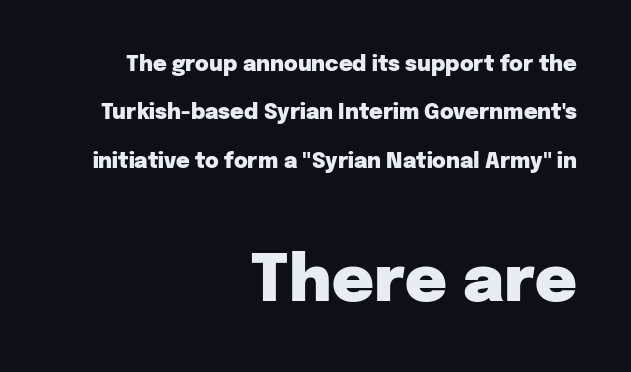
Q: Is the text bold? A: Yes.
Q: Is the text italic (slanted)? A: No, it is upright.
Q: Is the typeface a serif or a sans-serif typeface? A: Sans-serif.
Q: Is the text underlined? A: No.
Q: How is the paragraph aligned? A: Right-aligned.
Q: Is the spacing between letters normal or unusually wide? A: Normal.
Q: Is the spacing between lines tight, normal or loose? A: Loose.
Q: Which block of text is set in a larger size, the first (top) or the second (bottom)? A: The second (bottom) one.
Q: Width (condensed, normal, or wide)? A: Normal.
Q: Stroke contrast? A: Low.
Q: x-height? A: Medium.
Q: Monospaced? A: No.
